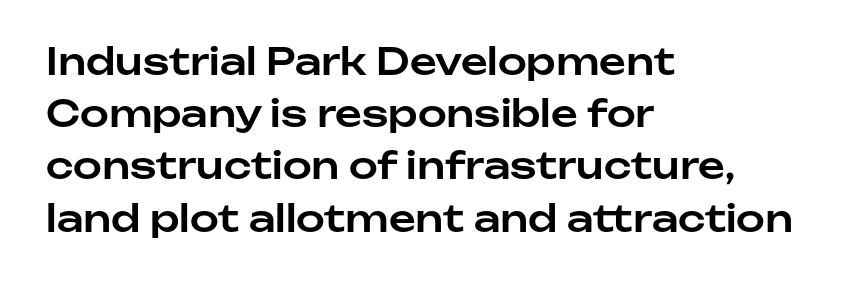
{"serif": "no", "italic": "no", "width": "normal", "stroke_contrast": "low", "x_height": "medium", "monospaced": "no", "underline": "no", "align": "left", "line_spacing": "normal", "line_spacing_ratio": 1.41, "letter_spacing": "normal", "letter_spacing_em": 0.0, "glyph_px": 37}
